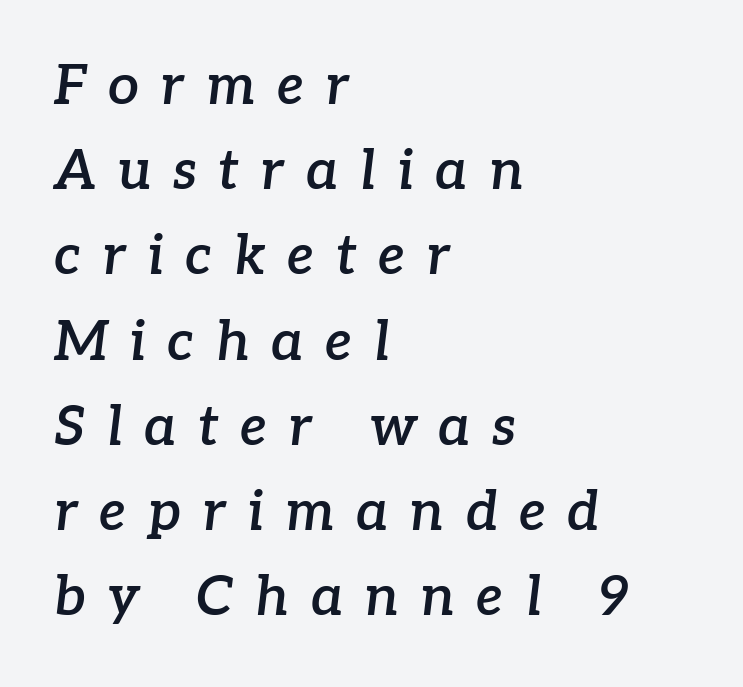
The typography opts for an oblique posture over an upright one. The specimen omits any rule beneath the text block's lines. You could not count columns in this text — the font is proportionally spaced. The lines are quadded left. One glance says typical: line gaps are just what's usual. Weight check: semibold — heavier than regular, not quite bold.
